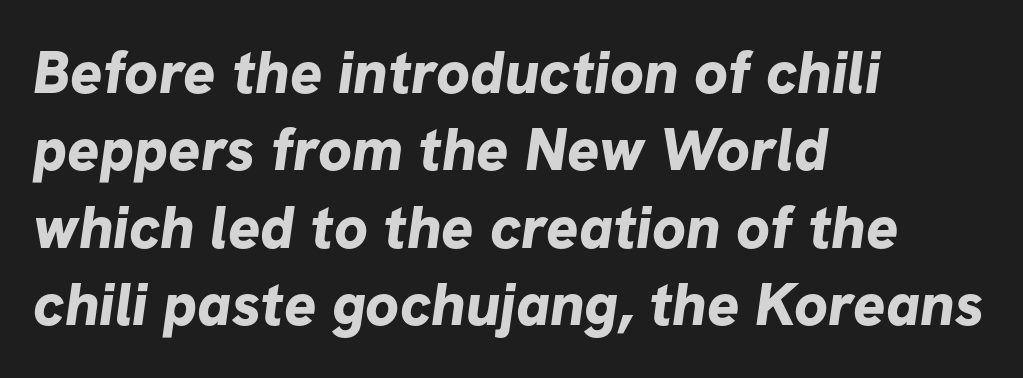
Observe the ordinary spacing: letters are neighbours, not strangers. Vertically, the passage feels balanced, rows spaced as you'd expect. Proportional: the letters do not fall into vertical columns. This sample is left-justified, so line endings fall wherever the words run out. Nobody drew a line under any word here. Are there feet on the stems? There aren't — it's a sans.
